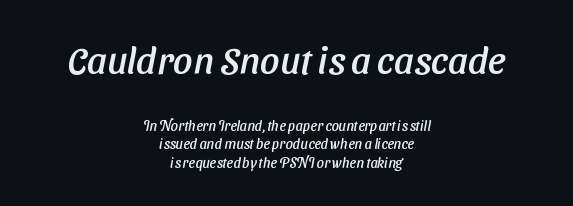
Does the copy run flush right? No — it is centered line by line. Stroke terminals: plain, sans-serif. Here the glyphs are tracked normally, forming tight word shapes. The earlier block is typeset at a bigger size than the later block.
